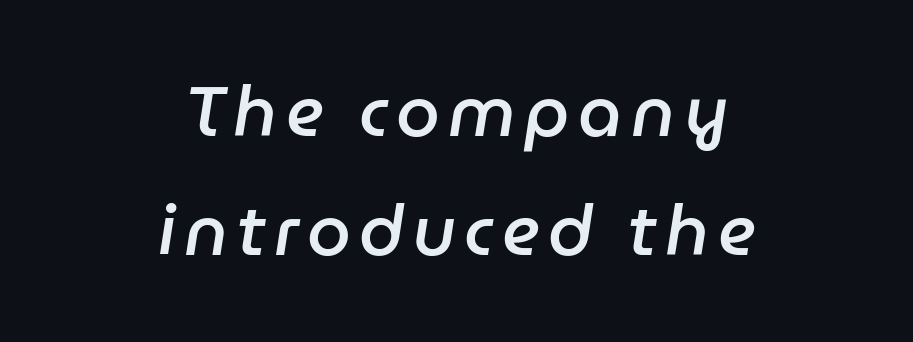
Q: Is the text bold? A: Semi-bold.
Q: Is the text italic (slanted)? A: Yes, it leans right by about 9 degrees.
Q: Is the text underlined? A: No.
Q: How is the paragraph aligned? A: Centered.
Q: Is the spacing between lines tight, normal or loose? A: Normal.
Q: Width (condensed, normal, or wide)? A: Normal.
Q: Stroke contrast? A: Low.
Q: x-height? A: Medium.
Q: Monospaced? A: No.
